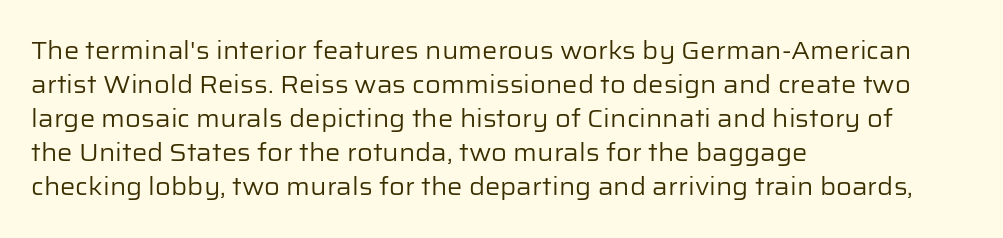
Just letters on the line, the space beneath them empty. The lines sit at an ordinary, default distance from one another. Reading down the block, your eye returns to a fixed left position each line. Think standard paragraph weight, or any step lighter than that.
